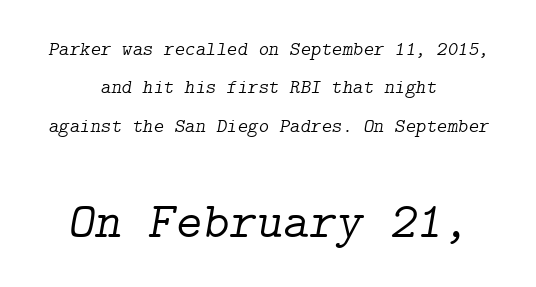
Q: Is the text bold? A: No.
Q: Is the text italic (slanted)? A: Yes, it leans right by about 9 degrees.
Q: Is the typeface a serif or a sans-serif typeface? A: Serif.
Q: Is the text underlined? A: No.
Q: How is the paragraph aligned? A: Centered.
Q: Is the spacing between letters normal or unusually wide? A: Normal.
Q: Is the spacing between lines tight, normal or loose? A: Loose.
Q: Which block of text is set in a larger size, the first (top) or the second (bottom)? A: The second (bottom) one.
Q: Width (condensed, normal, or wide)? A: Normal.
Q: Stroke contrast? A: Low.
Q: x-height? A: Medium.
